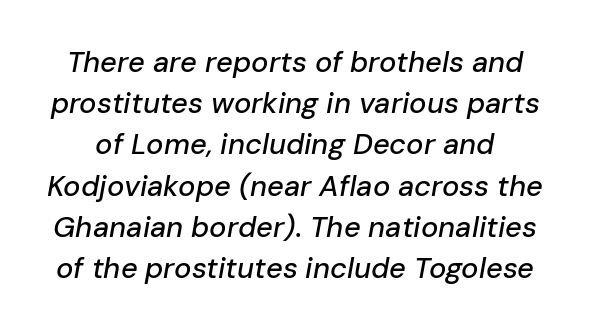
These lines sit exactly where default settings would place them. Lines of text with bare space underneath. Italic: yes, the glyphs are oblique. Proportional: the letters do not fall into vertical columns.
